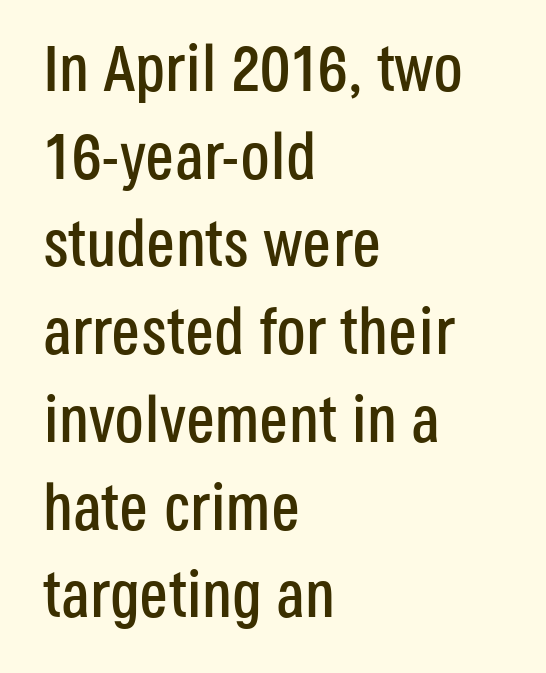
{"serif": "no", "italic": "no", "width": "condensed", "stroke_contrast": "low", "x_height": "large", "monospaced": "no", "underline": "no", "align": "left", "line_spacing": "normal", "line_spacing_ratio": 1.35, "letter_spacing": "normal", "letter_spacing_em": 0.0, "glyph_px": 65}
